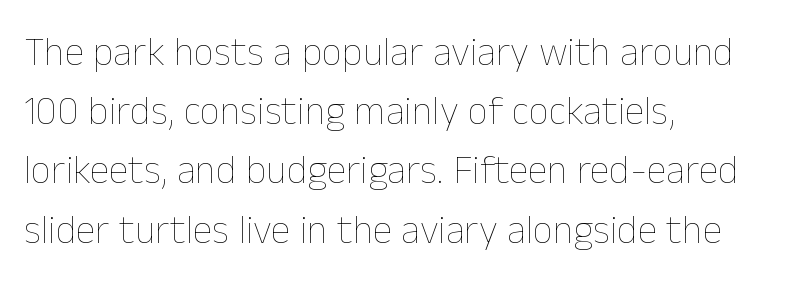
The image shows 40 px thin type, upright; set left-aligned, normal line spacing (1.48x), normal letter spacing, not underlined; low stroke contrast and a medium x-height.
